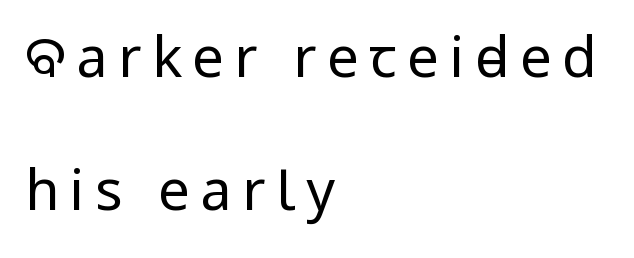
{"serif": "no", "italic": "no", "bold": "no", "weight": "regular", "width": "condensed", "stroke_contrast": "low", "x_height": "large", "monospaced": "no", "underline": "no", "align": "left", "line_spacing": "loose", "line_spacing_ratio": 2.37, "glyph_px": 56}
